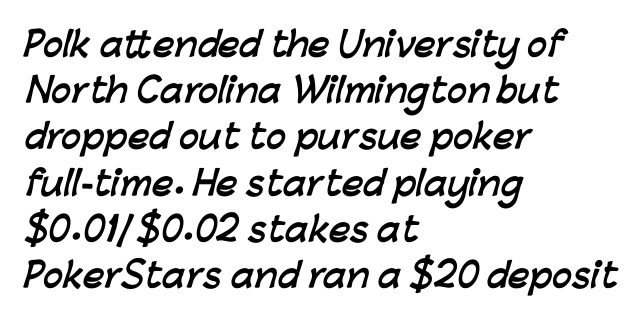
The image shows 33 px semibold sans-serif type; set left-aligned, normal line spacing (1.4x), normal letter spacing, not underlined; low stroke contrast and a medium x-height.
